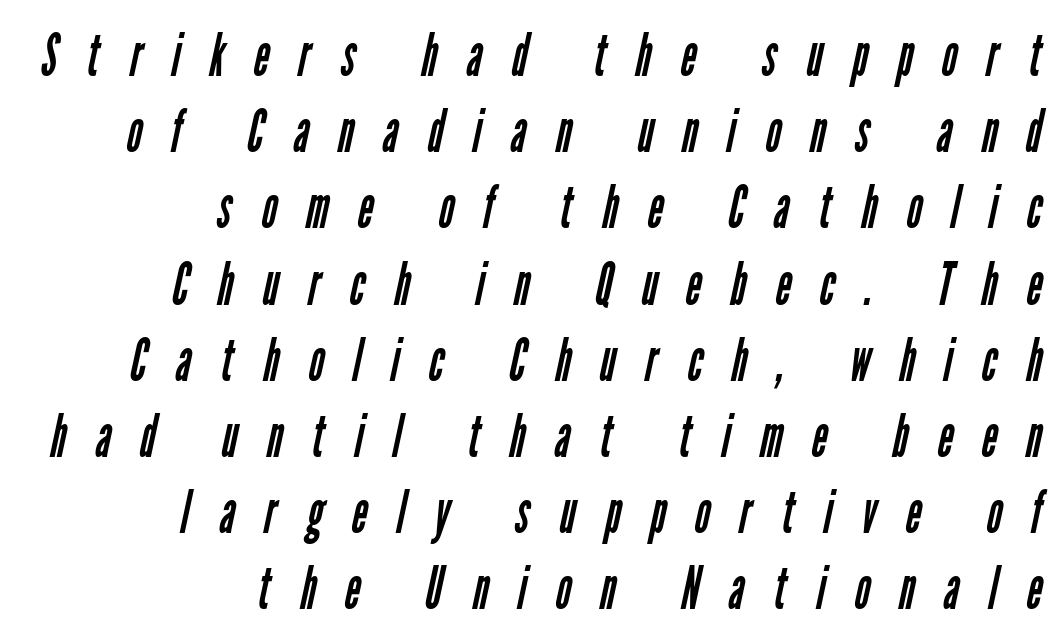
The image shows 60 px regular-weight, condensed sans-serif type; set right-aligned, normal line spacing (1.27x), unusually wide letter spacing (+0.49 em), not underlined; low stroke contrast and a medium x-height.
